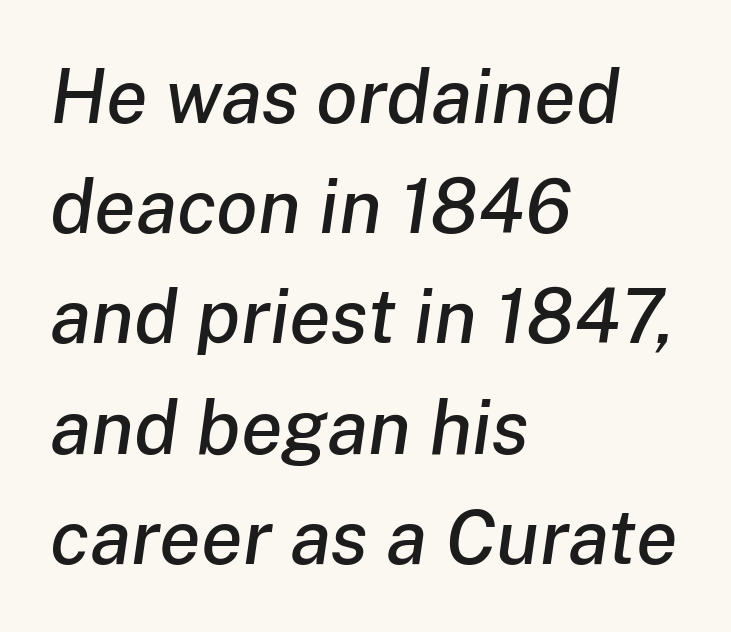
Just letters on the line, the space beneath them empty. The rendering applies a slant to the glyphs. Each line starts at the same left margin while the right side varies. Whoever set this chose a conventional vertical rhythm.
